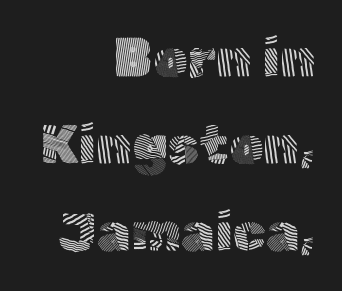
Q: Is the text bold? A: No.
Q: Is the text italic (slanted)? A: No, it is upright.
Q: Is the typeface a serif or a sans-serif typeface? A: Sans-serif.
Q: Is the text underlined? A: No.
Q: How is the paragraph aligned? A: Right-aligned.
Q: Is the spacing between letters normal or unusually wide? A: Normal.
Q: Is the spacing between lines tight, normal or loose? A: Normal.
Q: Width (condensed, normal, or wide)? A: Normal.
Q: x-height? A: Medium.
Q: Monospaced? A: No.
